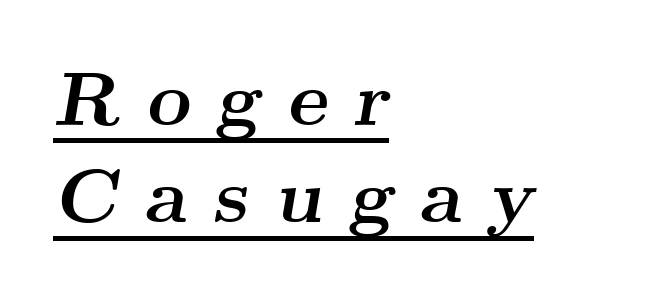
Q: Is the text bold? A: Yes.
Q: Is the text italic (slanted)? A: Yes, it leans right by about 9 degrees.
Q: Is the typeface a serif or a sans-serif typeface? A: Serif.
Q: Is the text underlined? A: Yes.
Q: How is the paragraph aligned? A: Left-aligned.
Q: Is the spacing between letters normal or unusually wide? A: Unusually wide.
Q: Is the spacing between lines tight, normal or loose? A: Normal.
Q: Width (condensed, normal, or wide)? A: Wide.
Q: Stroke contrast? A: Medium.
Q: x-height? A: Small.
Q: Monospaced? A: No.
